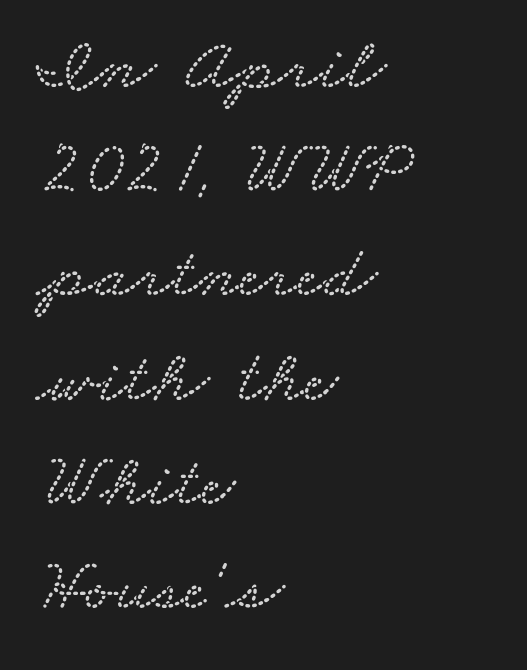
Q: Is the text underlined? A: No.
Q: How is the paragraph aligned? A: Left-aligned.
Q: Is the spacing between letters normal or unusually wide? A: Normal.
Q: Is the spacing between lines tight, normal or loose? A: Normal.
Q: Width (condensed, normal, or wide)? A: Wide.
Q: Stroke contrast? A: Low.
Q: x-height? A: Small.
Q: Monospaced? A: No.
